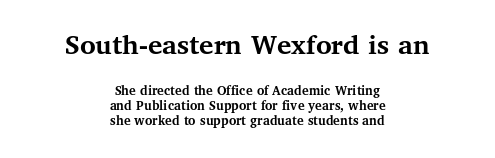
The rendering uses a bold face; every stroke is thick and dark. I'd call this a serif setting — the letters wear small feet. In this sample the first text group is rendered at the bigger scale. Notice how the stems are strictly vertical — no italics here.
